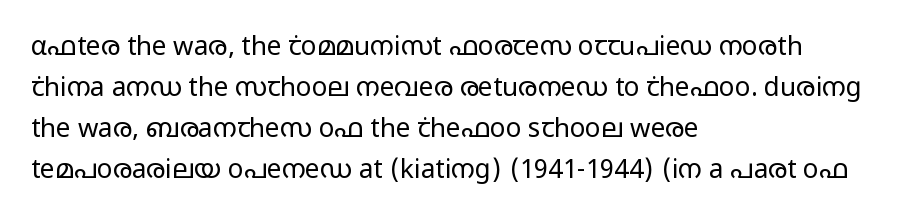
The words here are not underlined. Unbolded letterforms with no extra heft. Quick note: interline space is typical. These lines stack with their left ends in a neat column. Ordinary non-slanted type is in use. Here the glyphs are tracked normally, forming tight word shapes.
